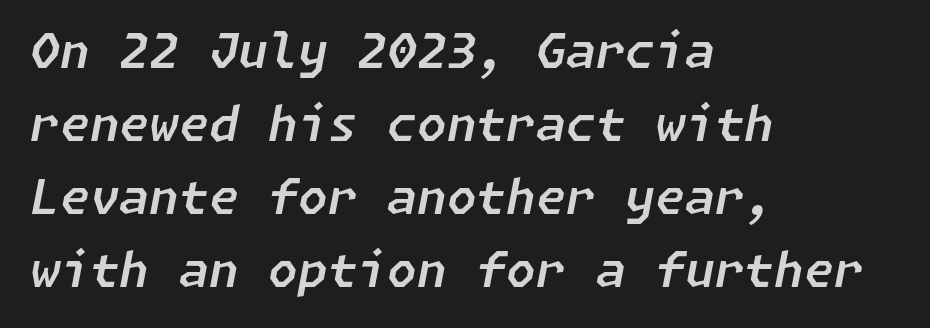
{"italic": "yes", "lean": "right", "slant_degrees": 11, "width": "normal", "stroke_contrast": "low", "x_height": "medium", "underline": "no", "align": "left", "line_spacing": "normal", "line_spacing_ratio": 1.52, "letter_spacing": "normal", "letter_spacing_em": 0.0, "glyph_px": 48}
